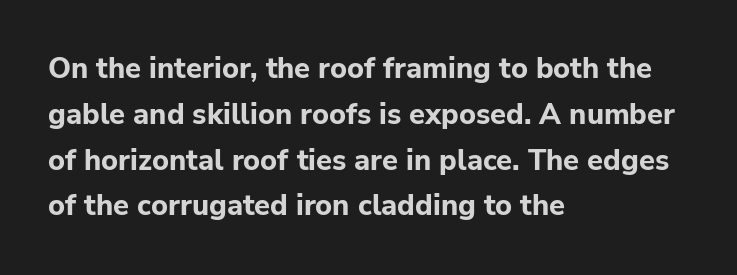
Horizontally, the lines are justified to the leading edge only. No feet cap the strokes, marking this as sans-serif type. Does the weight exceed regular? Yes, all the way to bold. No extra tracking has been applied to these lines. Clear beneath every line of the passage.
